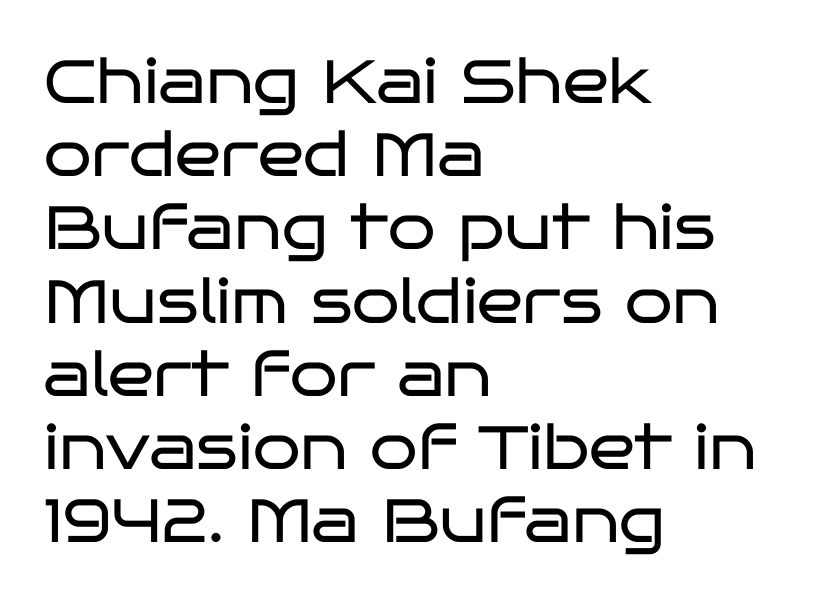
The image shows 61 px regular-weight, wide sans-serif type, upright; set left-aligned, line spacing 1.2x, normal letter spacing, not underlined; low stroke contrast and a large x-height.
